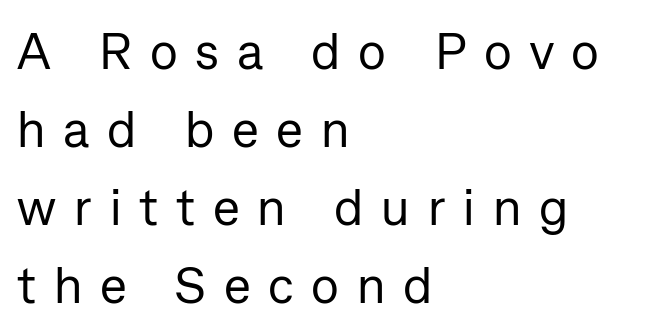
Q: Is the text bold? A: No.
Q: Is the text italic (slanted)? A: No, it is upright.
Q: Is the typeface a serif or a sans-serif typeface? A: Sans-serif.
Q: Is the text underlined? A: No.
Q: How is the paragraph aligned? A: Left-aligned.
Q: Is the spacing between letters normal or unusually wide? A: Unusually wide.
Q: Is the spacing between lines tight, normal or loose? A: Normal.
Q: Width (condensed, normal, or wide)? A: Normal.
Q: Stroke contrast? A: Low.
Q: x-height? A: Medium.
Q: Monospaced? A: No.
